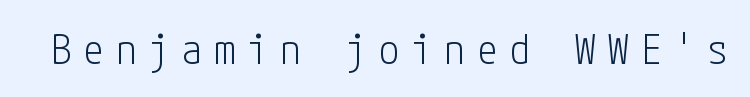
Q: Is the text bold? A: No.
Q: Is the text italic (slanted)? A: No, it is upright.
Q: Is the typeface a serif or a sans-serif typeface? A: Sans-serif.
Q: Is the text underlined? A: No.
Q: Is the spacing between letters normal or unusually wide? A: Unusually wide.
Q: Width (condensed, normal, or wide)? A: Condensed.
Q: Stroke contrast? A: Low.
Q: x-height? A: Medium.
